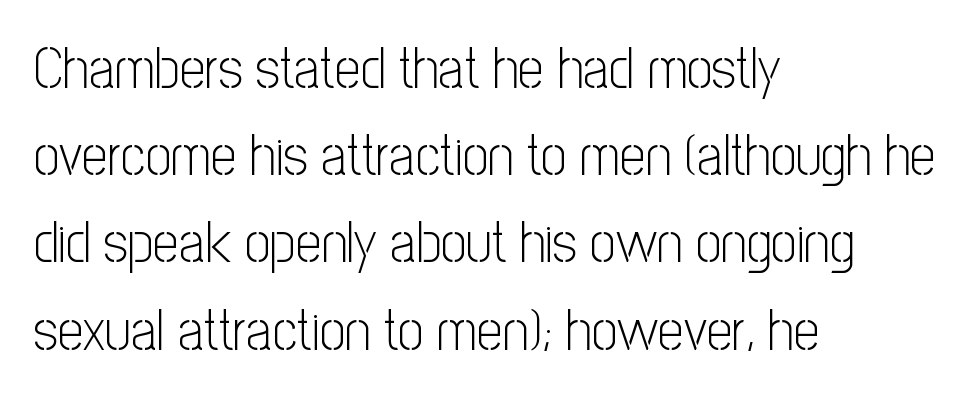
The image shows 57 px light, condensed sans-serif type, upright; set left-aligned, normal line spacing (1.53x), normal letter spacing, not underlined; low stroke contrast and a medium x-height.
